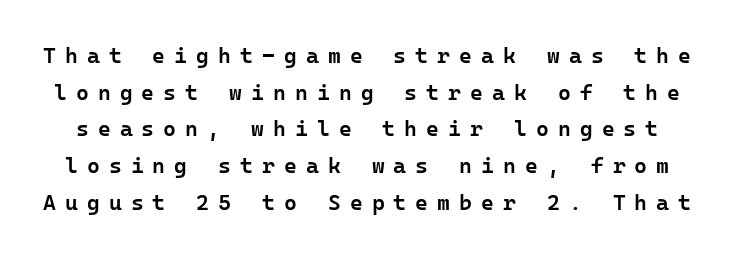
{"italic": "no", "bold": "semi", "underline": "no", "line_spacing": "normal", "line_spacing_ratio": 1.67, "letter_spacing": "wide", "letter_spacing_em": 0.41, "glyph_px": 22}
